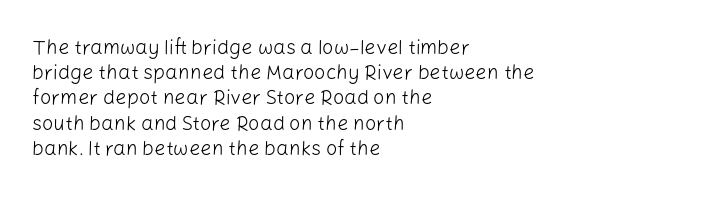
How would I describe the line gaps? Plain and ordinary. Stem width sits at or under what a default text font uses. Posture: straight, roman, zero tilt. Underlining? Definitely not there. How are the letters spaced? Ordinarily, with no added tracking. Alignment: flush left.
